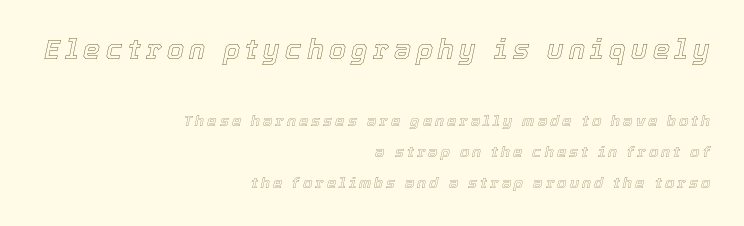
A great deal of white space separates one row of letters from the next. Here the first block reads like a headline and the second like body copy. This sample is right-justified, so line beginnings fall wherever the words allow. The glyphs are unaccompanied by any horizontal stroke below them. Compared with ordinary roman type, these characters are visibly tilted. The face used here is rendered with a markedly widened letterfit.
